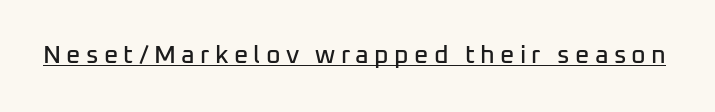
{"italic": "no", "underline": "yes", "letter_spacing": "wide", "letter_spacing_em": 0.21, "glyph_px": 25}
